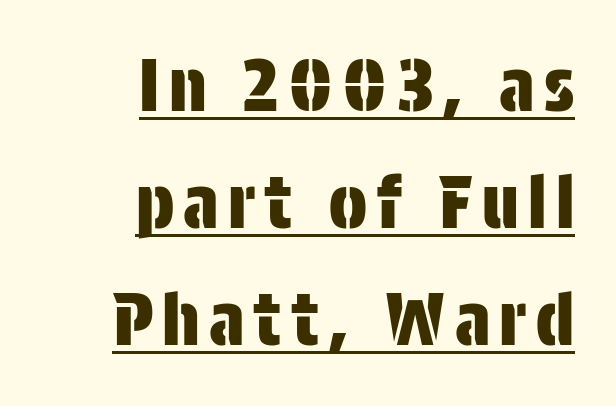
{"serif": "no", "italic": "no", "width": "condensed", "stroke_contrast": "low", "x_height": "large", "monospaced": "no", "underline": "yes", "align": "right", "line_spacing": "normal", "line_spacing_ratio": 1.65, "glyph_px": 71}
